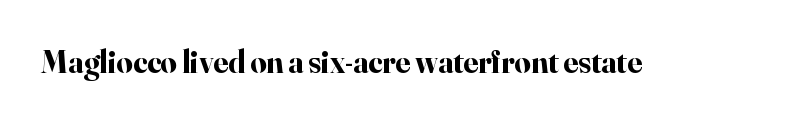
Thick stems and heavy bowls — unmistakably bold. The letters carry serifs — small finishing strokes at the ends of their stems. Nobody drew a line under any word here. The tracking reads as untouched default to a designer's eye. The passage shown is typed in a proportional face where columns would drift.
